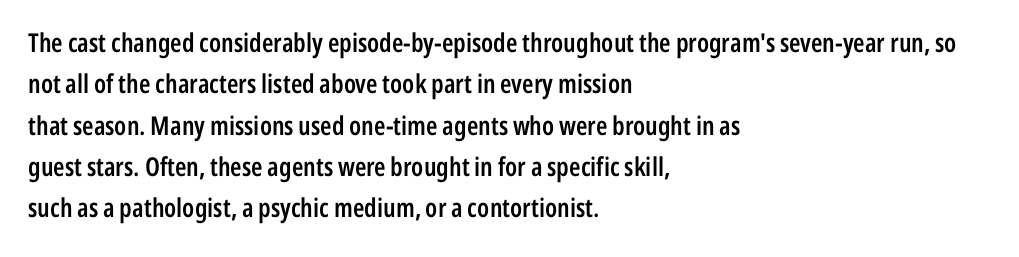
{"italic": "no", "bold": "semi", "underline": "no", "align": "left", "line_spacing": "normal", "line_spacing_ratio": 1.59, "letter_spacing": "normal", "letter_spacing_em": 0.0, "glyph_px": 26}
